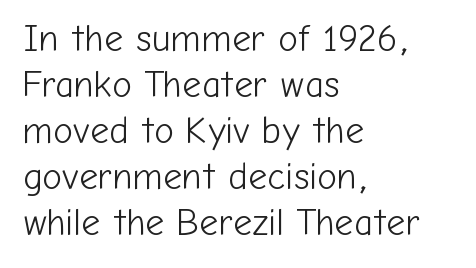
Q: Is the text bold? A: No.
Q: Is the text italic (slanted)? A: No, it is upright.
Q: Is the typeface a serif or a sans-serif typeface? A: Sans-serif.
Q: Is the text underlined? A: No.
Q: How is the paragraph aligned? A: Left-aligned.
Q: Is the spacing between letters normal or unusually wide? A: Normal.
Q: Width (condensed, normal, or wide)? A: Normal.
Q: Stroke contrast? A: Low.
Q: x-height? A: Medium.
Q: Monospaced? A: No.
